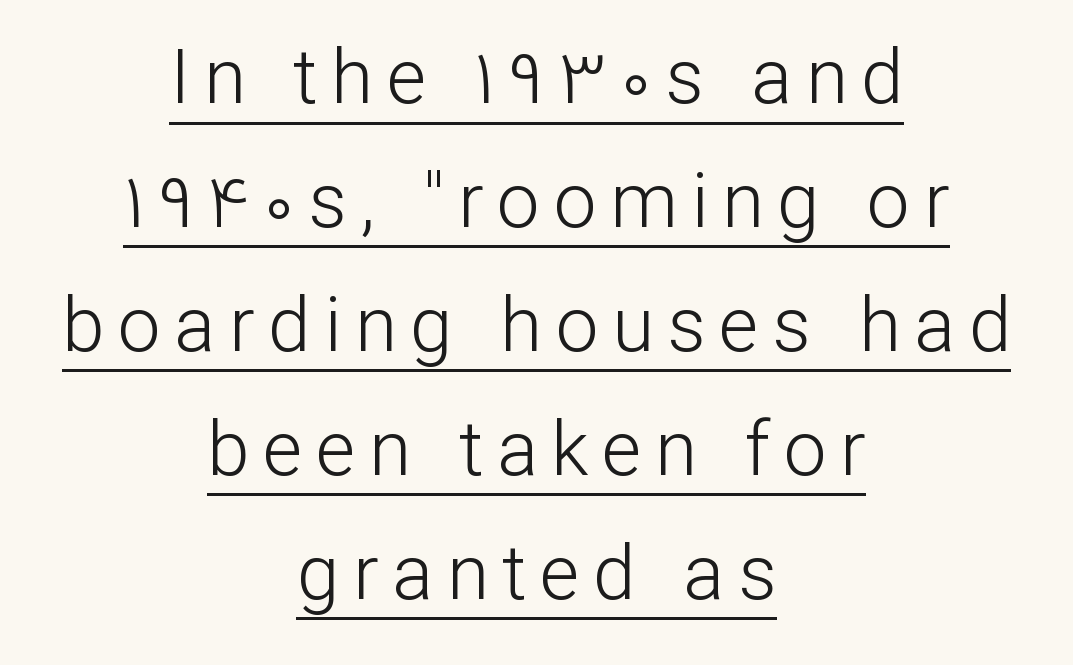
{"serif": "no", "italic": "no", "bold": "no", "weight": "light", "width": "normal", "stroke_contrast": "low", "x_height": "medium", "monospaced": "no", "underline": "yes", "align": "center", "line_spacing": "normal", "line_spacing_ratio": 1.63, "glyph_px": 76}
